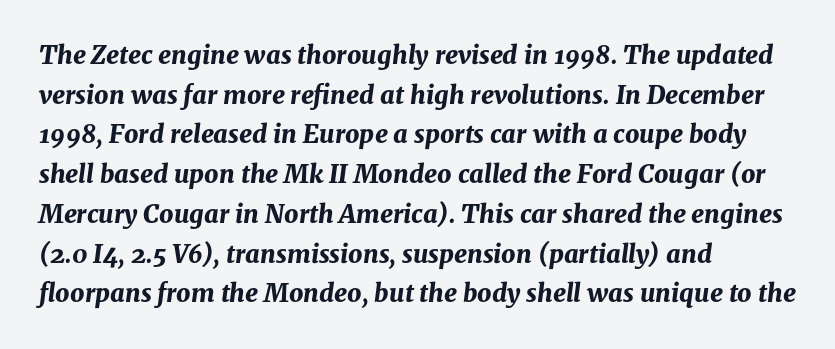
Q: Is the text bold? A: Yes.
Q: Is the text italic (slanted)? A: Yes, it leans right by about 8 degrees.
Q: Is the text underlined? A: No.
Q: How is the paragraph aligned? A: Left-aligned.
Q: Is the spacing between letters normal or unusually wide? A: Normal.
Q: Is the spacing between lines tight, normal or loose? A: Normal.
